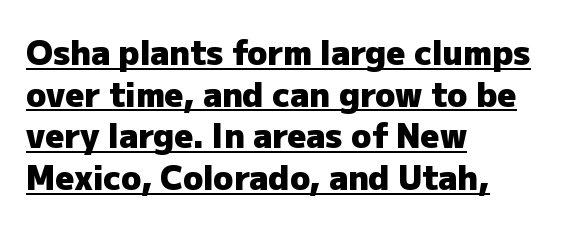
{"serif": "no", "italic": "no", "bold": "yes", "weight": "heavy", "width": "normal", "stroke_contrast": "low", "x_height": "medium", "monospaced": "no", "underline": "yes", "align": "left", "line_spacing": "normal", "line_spacing_ratio": 1.26, "letter_spacing": "normal", "letter_spacing_em": 0.0, "glyph_px": 33}
